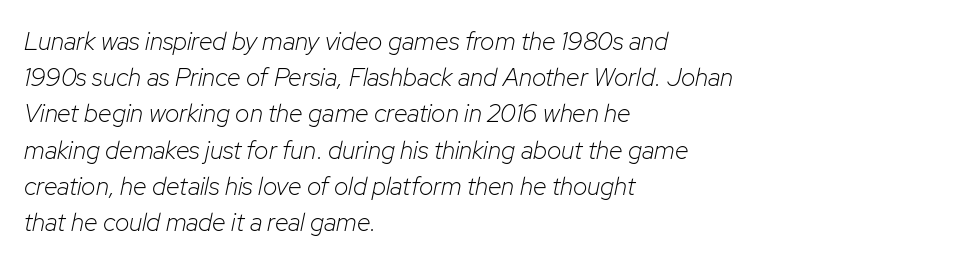
Letter spacing: default. This reads as an unemphasized weight, regular at the heaviest. Underlining? Definitely not there. You can tell it's italic because the verticals aren't actually vertical. The rendering anchors every line to the left-hand side.
